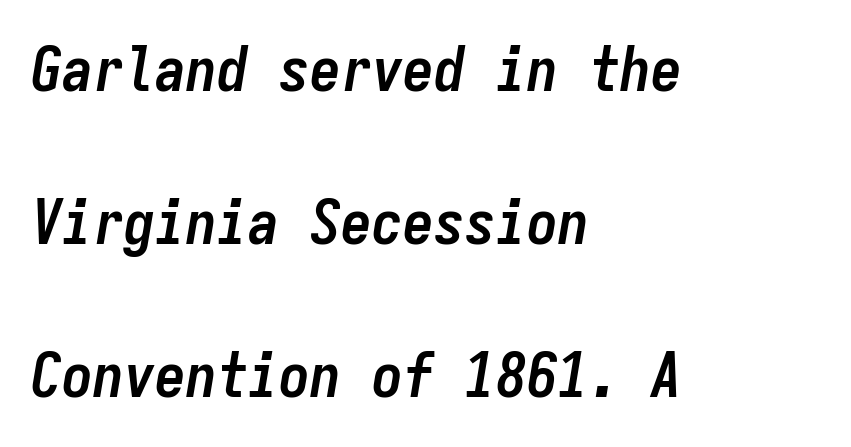
The image shows 62 px semibold, condensed type, italic (leaning right), monospaced; set left-aligned, loose line spacing (2.47x), normal letter spacing, not underlined; low stroke contrast and a medium x-height.
